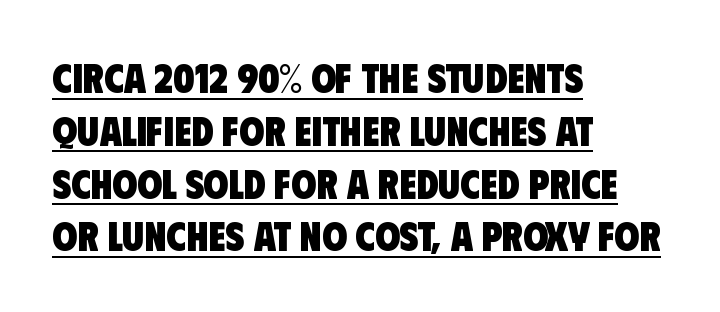
The image shows 40 px heavy, condensed sans-serif type; set left-aligned, normal line spacing (1.32x), normal letter spacing, underlined; low stroke contrast and a large x-height.
